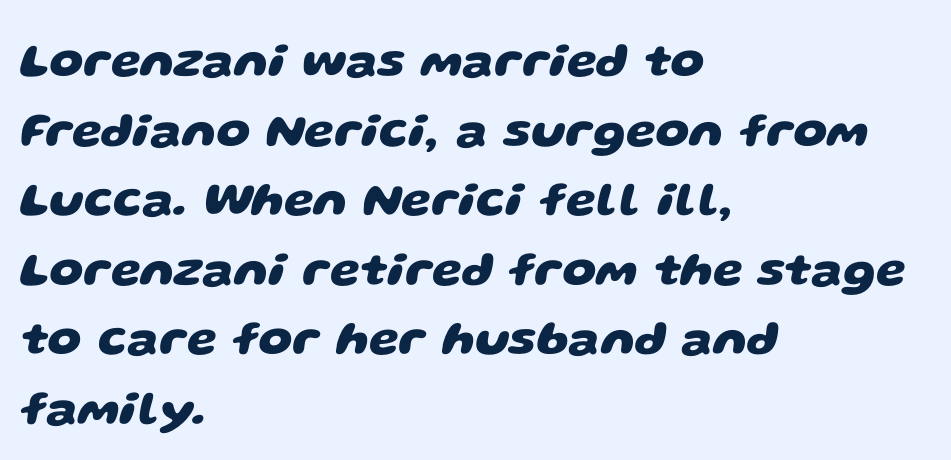
These lines keep a tight, regular rhythm from letter to letter. Reading down the block, your eye returns to a fixed left position each line. Check the space under the baseline: it is left empty. This sample uses a sans-serif face. A typesetter would call this proportional, since set widths differ per character. Does the weight exceed regular? Yes, all the way to bold.
